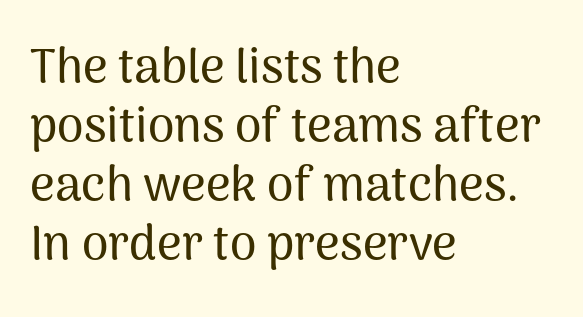
The image shows 48 px sans-serif type, upright; set left-aligned, line spacing 1.23x, normal letter spacing, not underlined; medium stroke contrast and a medium x-height.
